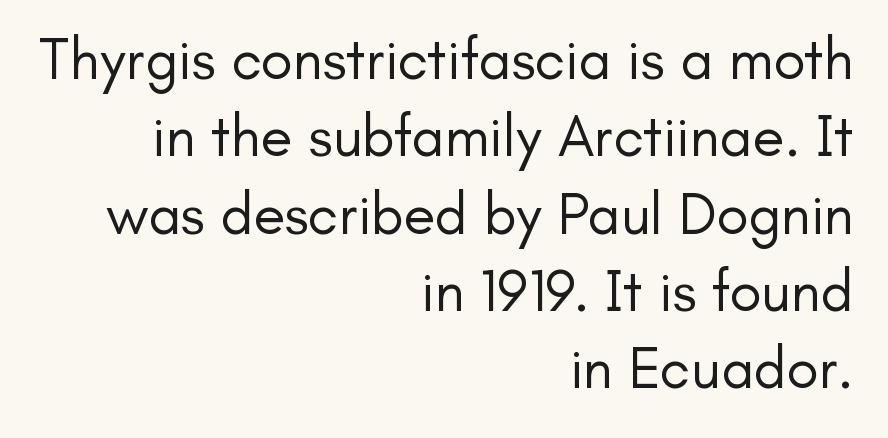
In terms of letterform style, serifs are entirely absent. Regarding leading, the lines here are spaced in the standard way. Nothing unusual about the tracking: characters are spaced as the font intends. In terms of posture, this sample is upright. The zone under the glyphs is completely vacant.
